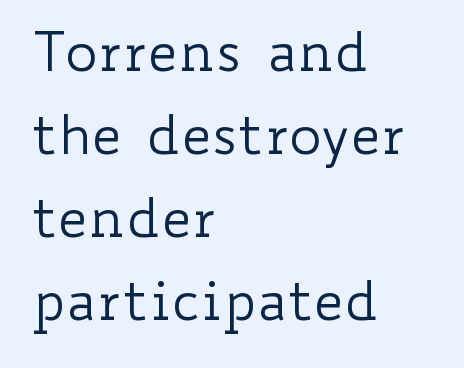
{"italic": "no", "bold": "no", "weight": "regular", "width": "wide", "stroke_contrast": "low", "x_height": "small", "monospaced": "no", "underline": "no", "align": "left", "line_spacing": "normal", "line_spacing_ratio": 1.51, "letter_spacing": "normal", "letter_spacing_em": 0.0, "glyph_px": 55}
